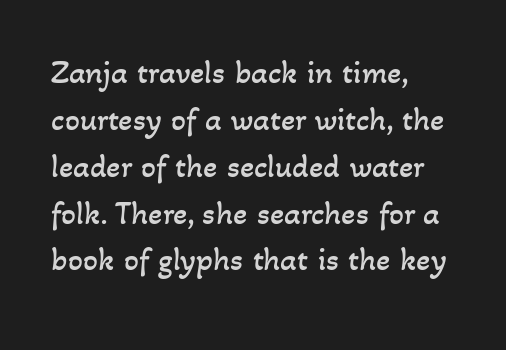
Q: Is the text bold? A: No.
Q: Is the text underlined? A: No.
Q: How is the paragraph aligned? A: Left-aligned.
Q: Is the spacing between letters normal or unusually wide? A: Normal.
Q: Is the spacing between lines tight, normal or loose? A: Normal.
Q: Width (condensed, normal, or wide)? A: Normal.
Q: Stroke contrast? A: Low.
Q: x-height? A: Small.
Q: Monospaced? A: No.
